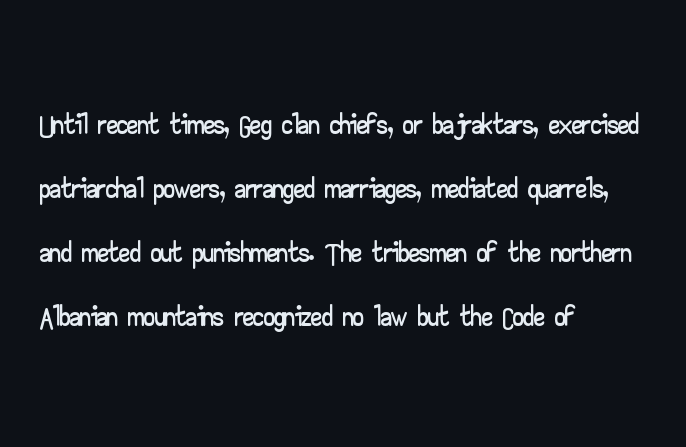
{"serif": "no", "italic": "no", "width": "wide", "stroke_contrast": "low", "x_height": "small", "monospaced": "no", "underline": "no", "align": "left", "line_spacing": "normal", "line_spacing_ratio": 1.49, "letter_spacing": "normal", "letter_spacing_em": 0.0, "glyph_px": 43}
